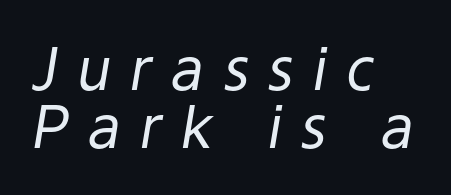
{"italic": "yes", "lean": "right", "slant_degrees": 9, "bold": "no", "weight": "regular", "width": "normal", "stroke_contrast": "low", "x_height": "medium", "monospaced": "no", "underline": "no", "align": "left", "line_spacing": "tight", "line_spacing_ratio": 0.98, "letter_spacing": "wide", "letter_spacing_em": 0.32, "glyph_px": 59}
